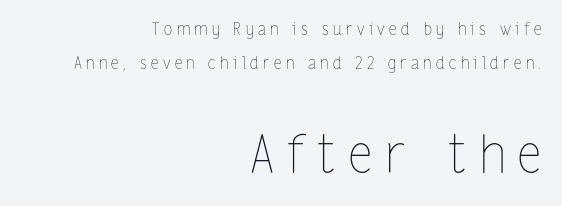
Between these two stacked blocks, the lower one wins on size. In terms of posture, this sample is upright. Stroke mass is kept to a normal reading level or below. Honestly, the letter spacing is so wide it's the main thing you notice. What's the leading like? Stretched, with rows far apart. Clear beneath every line of the passage.
